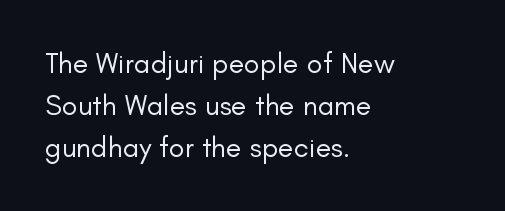
{"serif": "no", "italic": "no", "bold": "no", "weight": "regular", "width": "normal", "stroke_contrast": "low", "x_height": "small", "monospaced": "no", "underline": "no", "align": "left", "line_spacing": "normal", "line_spacing_ratio": 1.45, "letter_spacing": "normal", "letter_spacing_em": 0.0, "glyph_px": 29}
